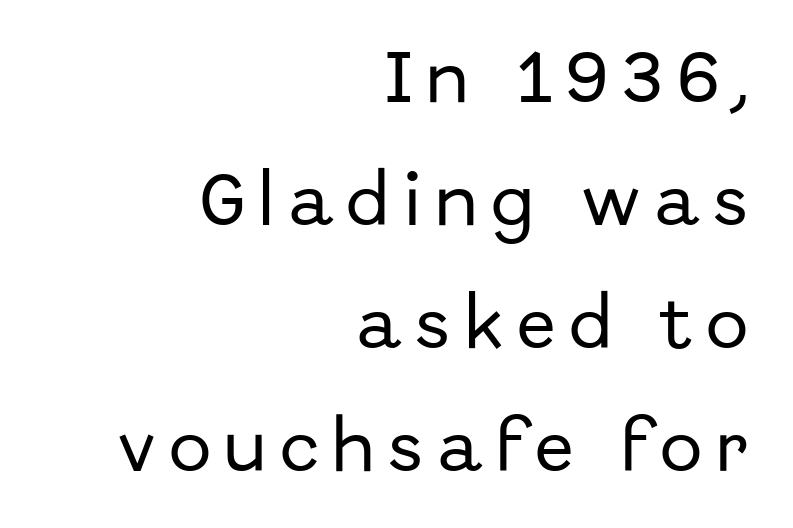
Think of a printed novel: that variable character pitch is what you see here. Compared with typical paragraphs, the rows here are farther apart. Each row of text sits above clean, open space. Characters follow at a spacing far wider than the type designer built in.
